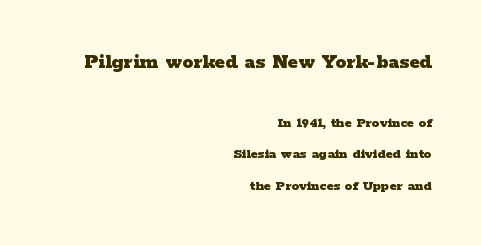
Q: Is the text bold? A: Yes.
Q: Is the text italic (slanted)? A: No, it is upright.
Q: Is the text underlined? A: No.
Q: How is the paragraph aligned? A: Right-aligned.
Q: Is the spacing between letters normal or unusually wide? A: Normal.
Q: Is the spacing between lines tight, normal or loose? A: Loose.
Q: Which block of text is set in a larger size, the first (top) or the second (bottom)? A: The first (top) one.
